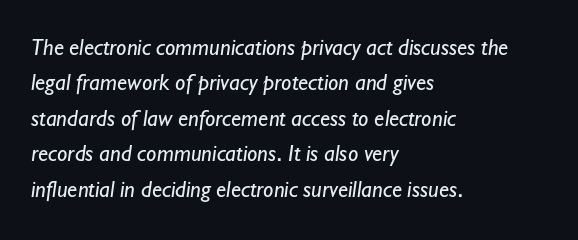
The image shows 23 px text type; set left-aligned, normal line spacing (1.54x), normal letter spacing, not underlined.
